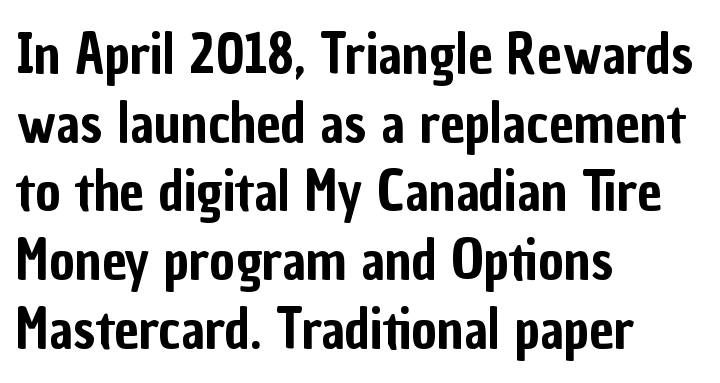
Q: Is the text italic (slanted)? A: No, it is upright.
Q: Is the typeface a serif or a sans-serif typeface? A: Sans-serif.
Q: Is the text underlined? A: No.
Q: How is the paragraph aligned? A: Left-aligned.
Q: Is the spacing between letters normal or unusually wide? A: Normal.
Q: Is the spacing between lines tight, normal or loose? A: Normal.
Q: Width (condensed, normal, or wide)? A: Condensed.
Q: Stroke contrast? A: Low.
Q: x-height? A: Medium.
Q: Monospaced? A: No.
